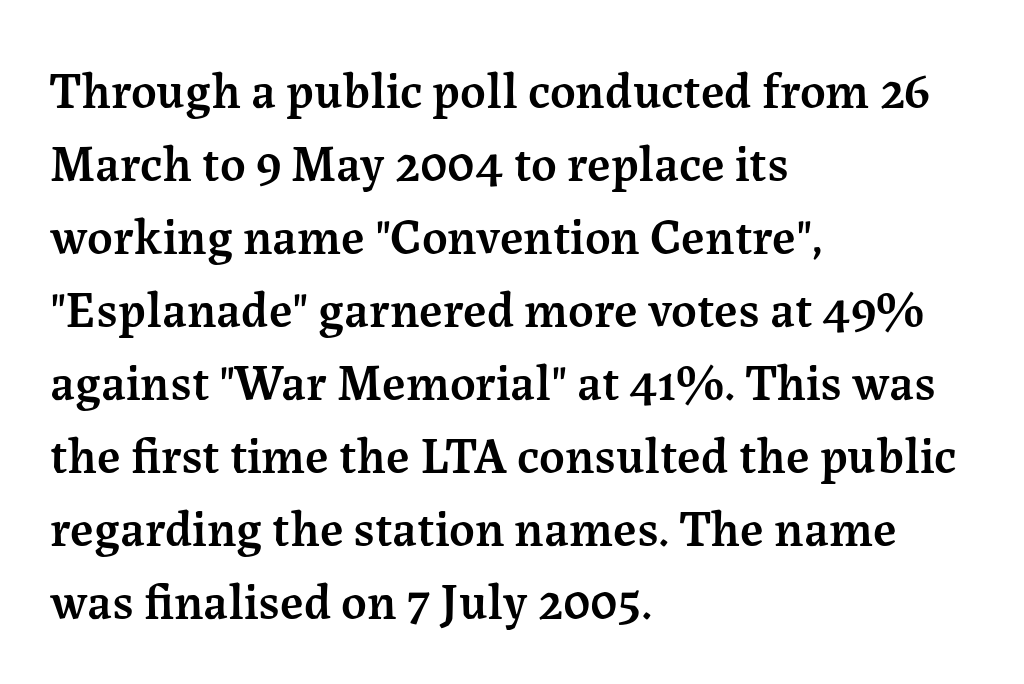
The passage shown stacks its lines at a standard gap. Spacing between characters is what you'd get straight out of the box. One-word summary of the alignment: left. Honestly, there is no underline to notice here at all.
